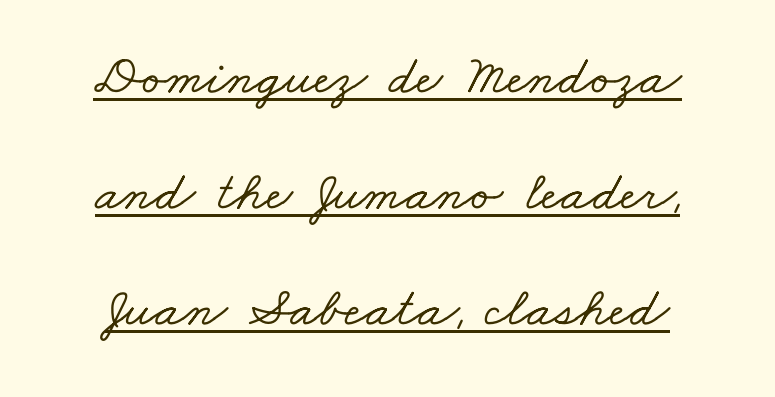
Q: Is the typeface a serif or a sans-serif typeface? A: Serif.
Q: Is the text underlined? A: Yes.
Q: Is the spacing between letters normal or unusually wide? A: Normal.
Q: Is the spacing between lines tight, normal or loose? A: Loose.
Q: Width (condensed, normal, or wide)? A: Wide.
Q: Stroke contrast? A: Low.
Q: x-height? A: Small.
Q: Monospaced? A: No.
